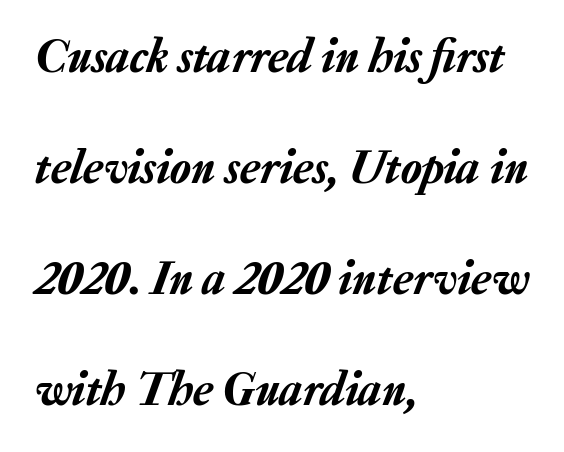
Q: Is the text italic (slanted)? A: Yes, it leans right by about 20 degrees.
Q: Is the text underlined? A: No.
Q: How is the paragraph aligned? A: Left-aligned.
Q: Is the spacing between letters normal or unusually wide? A: Normal.
Q: Is the spacing between lines tight, normal or loose? A: Loose.
Q: Width (condensed, normal, or wide)? A: Normal.
Q: Stroke contrast? A: Low.
Q: x-height? A: Medium.
Q: Monospaced? A: No.
